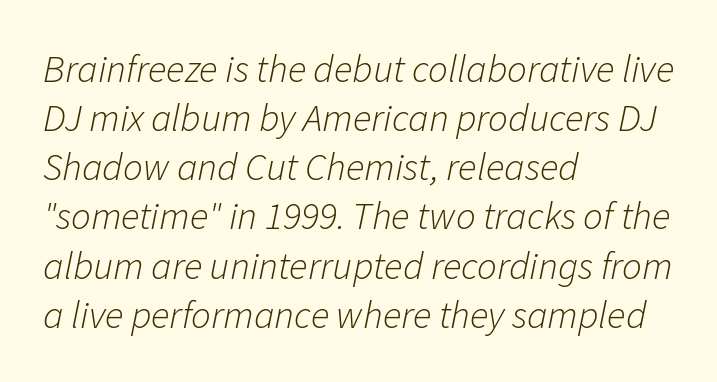
Q: Is the text bold? A: No.
Q: Is the text italic (slanted)? A: Yes, it leans right by about 11 degrees.
Q: Is the text underlined? A: No.
Q: How is the paragraph aligned? A: Left-aligned.
Q: Is the spacing between letters normal or unusually wide? A: Normal.
Q: Is the spacing between lines tight, normal or loose? A: Normal.
Q: Width (condensed, normal, or wide)? A: Normal.
Q: Stroke contrast? A: Low.
Q: x-height? A: Medium.
Q: Monospaced? A: No.
